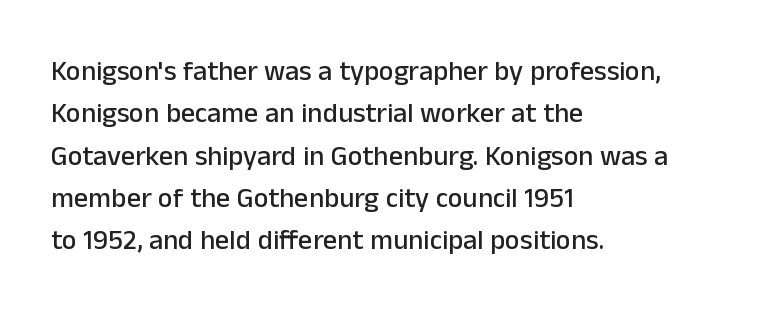
These lines sit exactly where default settings would place them. The rendering keeps characters at their native spacing. Style check: upright. Font category for this specimen: sans-serif. The typesetter chose a ragged-right arrangement here.
